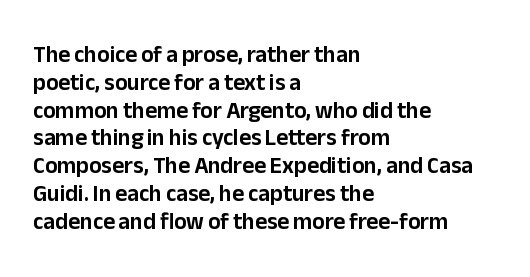
Q: Is the text italic (slanted)? A: No, it is upright.
Q: Is the text underlined? A: No.
Q: How is the paragraph aligned? A: Left-aligned.
Q: Is the spacing between letters normal or unusually wide? A: Normal.
